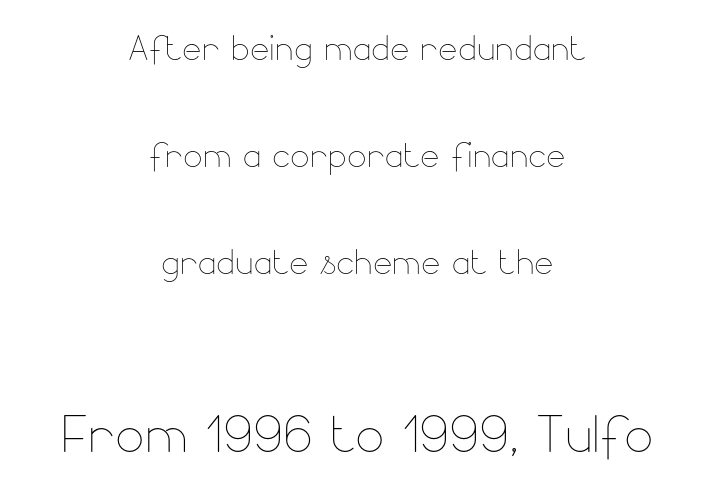
Q: Is the text bold? A: No.
Q: Is the text italic (slanted)? A: No, it is upright.
Q: Is the text underlined? A: No.
Q: How is the paragraph aligned? A: Centered.
Q: Is the spacing between letters normal or unusually wide? A: Normal.
Q: Is the spacing between lines tight, normal or loose? A: Loose.
Q: Which block of text is set in a larger size, the first (top) or the second (bottom)? A: The second (bottom) one.
Q: Width (condensed, normal, or wide)? A: Normal.
Q: Stroke contrast? A: Low.
Q: x-height? A: Small.
Q: Monospaced? A: No.
